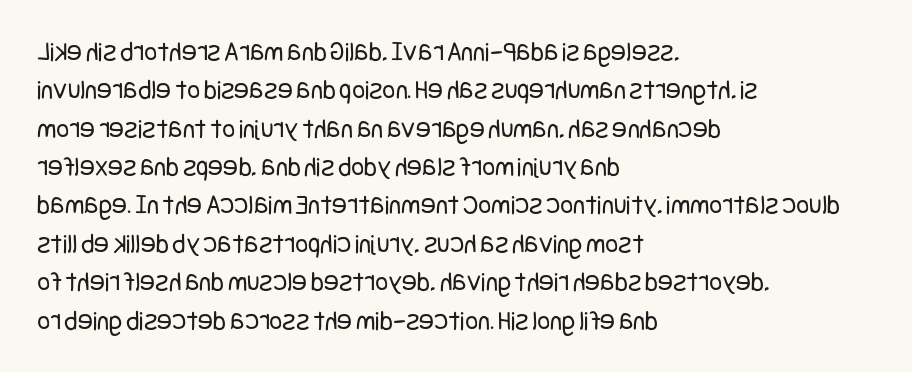
{"serif": "no", "italic": "no", "bold": "no", "weight": "regular", "width": "condensed", "stroke_contrast": "low", "x_height": "large", "underline": "no", "align": "left", "line_spacing": "normal", "line_spacing_ratio": 1.37, "letter_spacing": "normal", "letter_spacing_em": 0.0, "glyph_px": 28}
